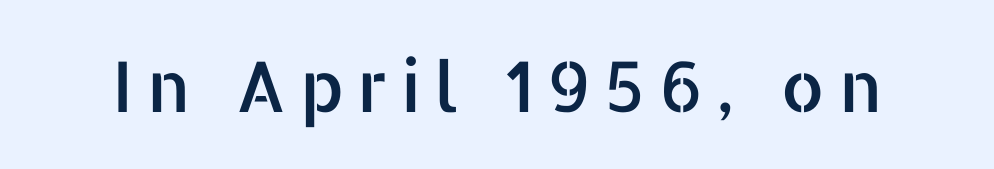
Q: Is the text italic (slanted)? A: No, it is upright.
Q: Is the typeface a serif or a sans-serif typeface? A: Sans-serif.
Q: Is the text underlined? A: No.
Q: Width (condensed, normal, or wide)? A: Normal.
Q: Stroke contrast? A: Low.
Q: x-height? A: Medium.
Q: Monospaced? A: No.
